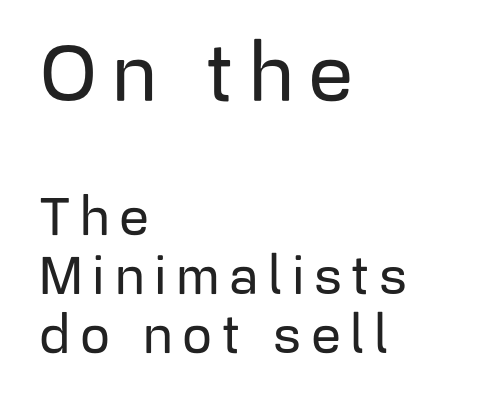
Scale decreases going downward across the two blocks. Serif or sans? Sans — the stroke terminals are bare. Ascenders rise straight up at ninety degrees. All the whitespace from short lines collects on the right. A typesetter would call this leading minimal, almost set solid.
